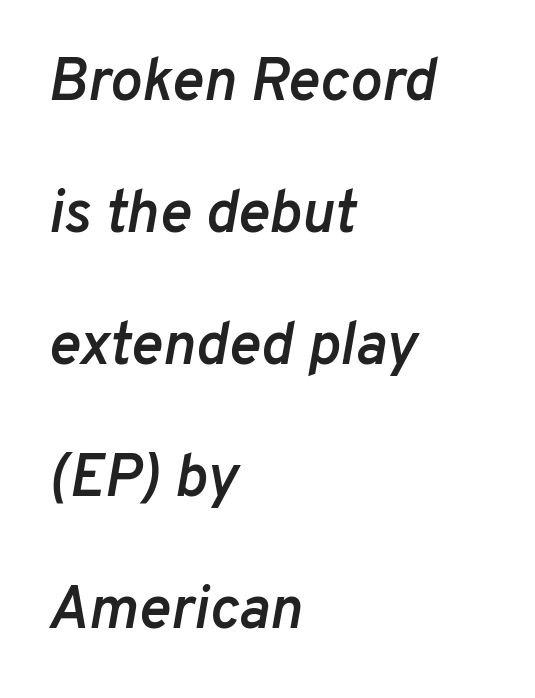
The image shows 60 px semibold type, italic (leaning right); set left-aligned, loose line spacing (2.2x), normal letter spacing, not underlined; low stroke contrast and a medium x-height.
